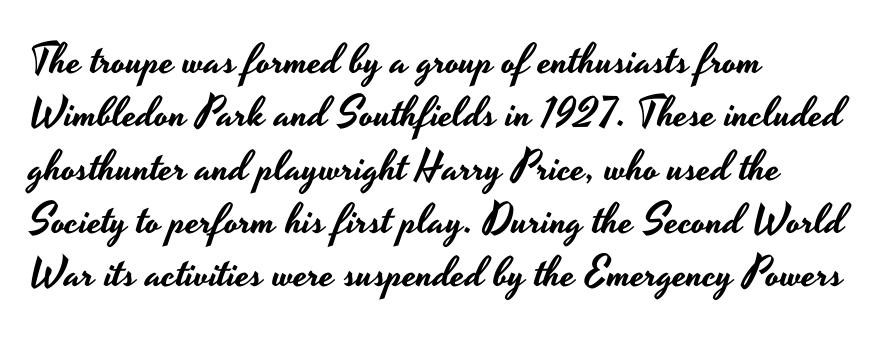
Spacing verdict: proportional, widths tailored to each character. The space beneath each line is pristine and unruled. The letters carry no serifs — their stems end cleanly without finishing strokes. The gaps between neighbouring characters are ordinary and unremarkable. The lines sit at an ordinary, default distance from one another.
